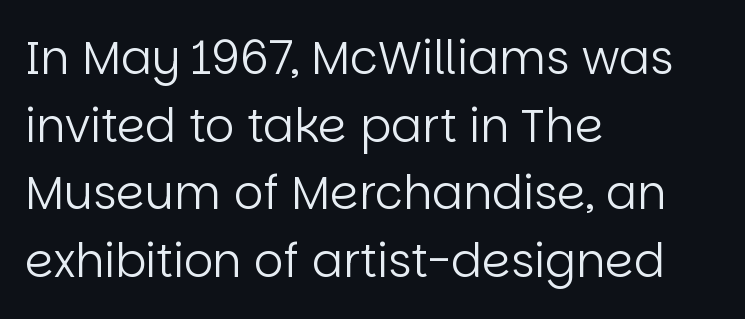
The image shows 46 px regular-weight sans-serif type, upright; set left-aligned, normal line spacing (1.47x), normal letter spacing, not underlined; low stroke contrast and a large x-height.
